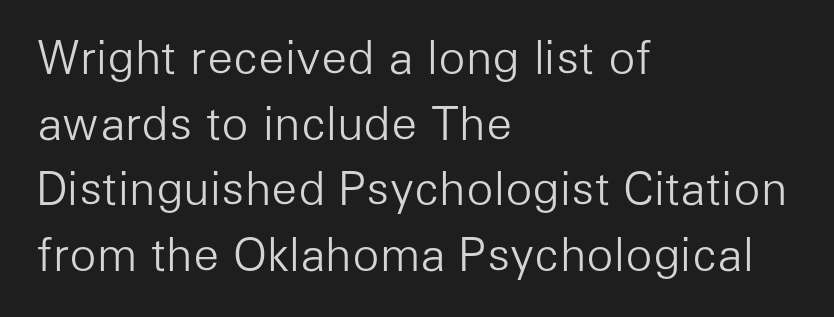
{"serif": "no", "italic": "no", "bold": "no", "weight": "light", "width": "normal", "stroke_contrast": "low", "x_height": "medium", "monospaced": "no", "underline": "no", "align": "left", "line_spacing": "normal", "line_spacing_ratio": 1.46, "letter_spacing": "normal", "letter_spacing_em": 0.0, "glyph_px": 45}
